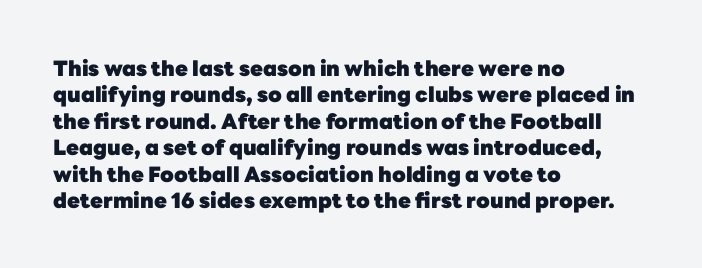
{"italic": "no", "bold": "yes", "underline": "no", "align": "left", "line_spacing": "normal", "line_spacing_ratio": 1.26, "letter_spacing": "normal", "letter_spacing_em": 0.0, "glyph_px": 21}
